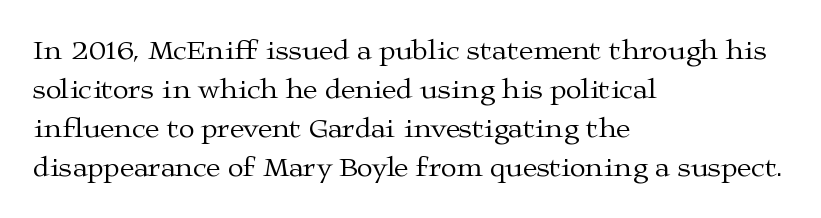
Q: Is the text bold? A: No.
Q: Is the text italic (slanted)? A: No, it is upright.
Q: Is the typeface a serif or a sans-serif typeface? A: Serif.
Q: Is the text underlined? A: No.
Q: How is the paragraph aligned? A: Left-aligned.
Q: Is the spacing between letters normal or unusually wide? A: Normal.
Q: Is the spacing between lines tight, normal or loose? A: Normal.
Q: Width (condensed, normal, or wide)? A: Wide.
Q: Stroke contrast? A: Medium.
Q: x-height? A: Medium.
Q: Monospaced? A: No.
